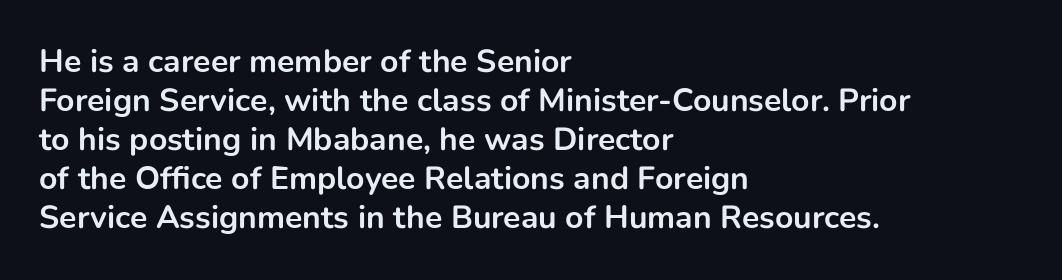
Q: Is the text bold? A: Yes.
Q: Is the text italic (slanted)? A: No, it is upright.
Q: Is the typeface a serif or a sans-serif typeface? A: Sans-serif.
Q: Is the text underlined? A: No.
Q: How is the paragraph aligned? A: Left-aligned.
Q: Is the spacing between letters normal or unusually wide? A: Normal.
Q: Width (condensed, normal, or wide)? A: Normal.
Q: Stroke contrast? A: Low.
Q: x-height? A: Medium.
Q: Monospaced? A: No.
